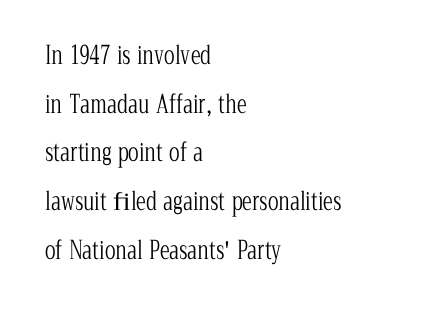
{"italic": "no", "bold": "no", "underline": "no", "align": "left", "line_spacing": "loose", "line_spacing_ratio": 1.95, "letter_spacing": "normal", "letter_spacing_em": 0.0, "glyph_px": 25}
